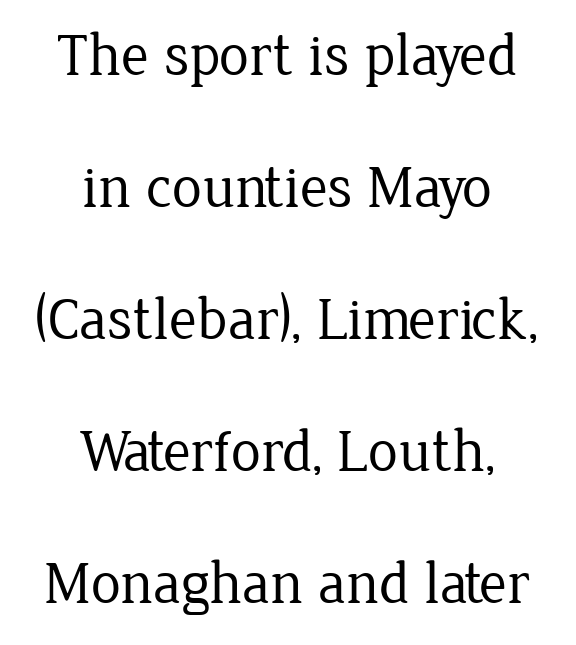
If you drew a line through each stem, it would be perfectly vertical. A light-to-regular cut is what we see here. The passage is arranged like a title page — every line centered. Is this a fixed-width face? No — the glyphs have proportional, varying widths. Nothing unusual about the tracking: characters are spaced as the font intends. A typesetter would label this face a serif.
